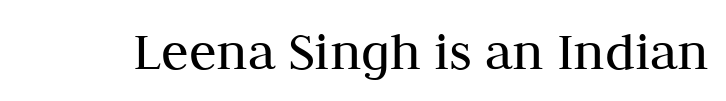
Characters remain perfectly vertical along every line. The designer went with a serif here, giving each stem small feet. This sample uses plain, unmodified letter spacing. Stroke mass is kept to a normal reading level or below. Note the varied advance widths — an 'i' is clearly narrower than an 'm'.
